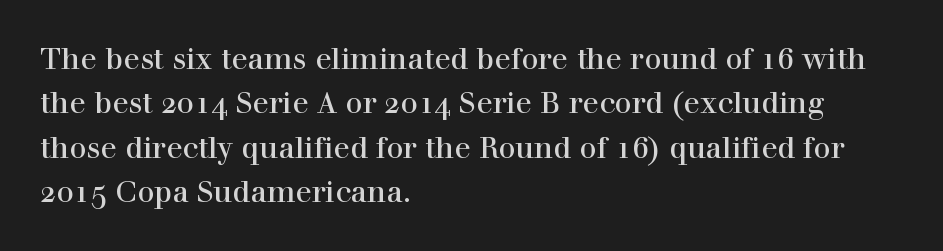
The image shows 30 px serif type, upright; set left-aligned, normal line spacing (1.48x), normal letter spacing, not underlined; a medium x-height.
